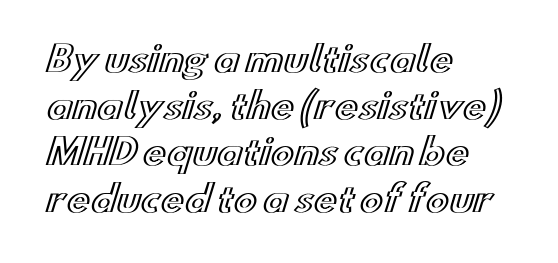
Horizontal alignment here is leftward, the default for most running prose. Compared with typical body copy, the letter spacing here is the same. Underline: absent. Baseline-to-baseline distance is the conventional proportion of letter height. You could not count columns in this text — the font is proportionally spaced.
